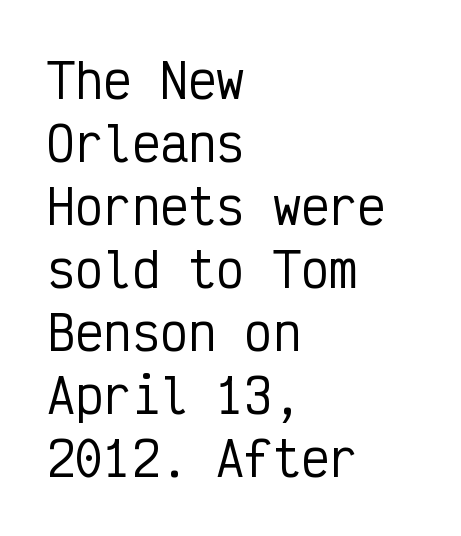
Tracking here is standard; glyphs follow each other at the usual distance. This is sans-serif lettering, the kind often seen on screens and signage. The gap between lines stays unmarked. The passage shown stacks its lines at a standard gap. A typesetter would call this monospace, since all characters share one set width.
